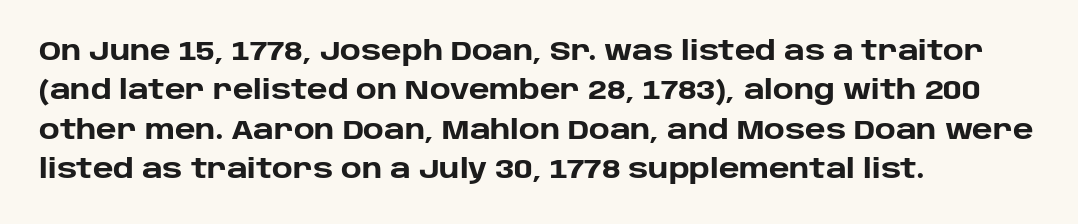
The image shows 26 px bold type, upright; set left-aligned, normal line spacing (1.51x), normal letter spacing, not underlined.
